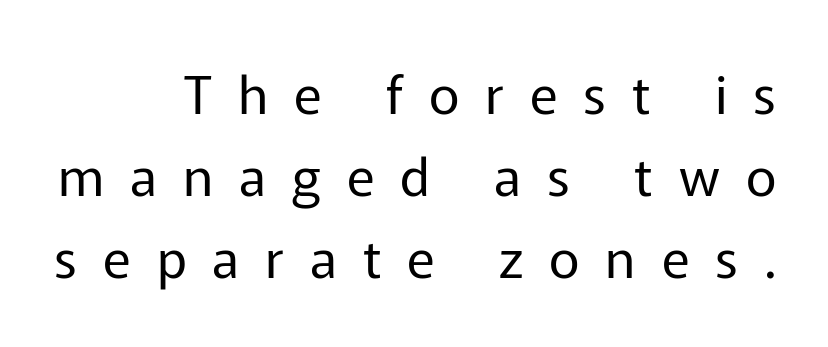
These glyphs show unthickened strokes, regular width or finer. Alignment: flush right. These lines are rendered in a variable-pitch font. No italicization has been applied; the sample stays upright.
